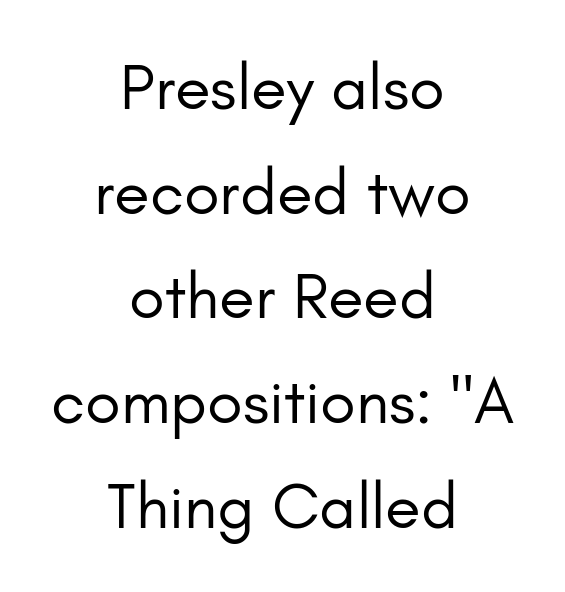
The image shows 65 px regular-weight sans-serif type, upright; set centered, normal line spacing (1.61x), normal letter spacing, not underlined; low stroke contrast and a small x-height.
